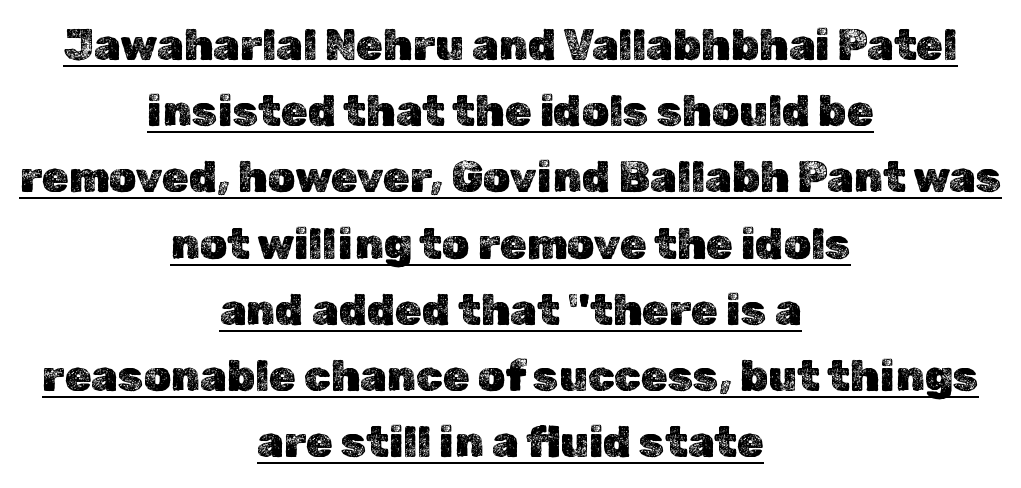
Is the letter spacing exaggerated? No — it looks like the ordinary default. This rendering features underlined lettering. Notice how the stems are strictly vertical — no italics here. Leading: standard. Is the block centered? Yes — each line is placed symmetrically about the middle.
